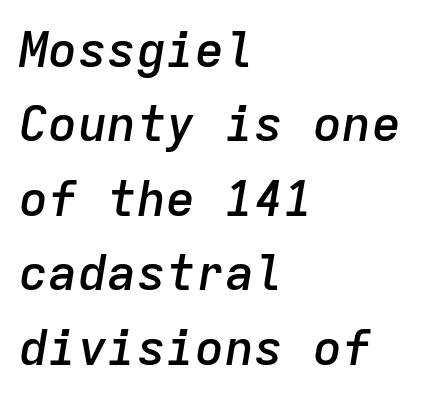
{"italic": "yes", "lean": "right", "slant_degrees": 9, "bold": "semi", "weight": "semibold", "width": "normal", "stroke_contrast": "low", "x_height": "medium", "monospaced": "yes", "underline": "no", "align": "left", "line_spacing": "normal", "line_spacing_ratio": 1.52, "letter_spacing": "normal", "letter_spacing_em": 0.0, "glyph_px": 49}
